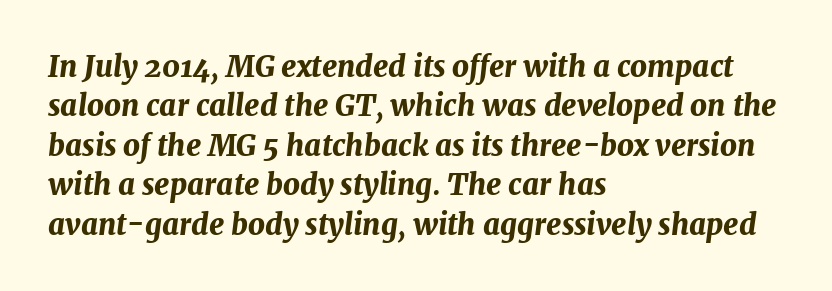
Q: Is the text bold? A: Yes.
Q: Is the text italic (slanted)? A: Yes, it leans right by about 7 degrees.
Q: Is the text underlined? A: No.
Q: How is the paragraph aligned? A: Left-aligned.
Q: Is the spacing between letters normal or unusually wide? A: Normal.
Q: Is the spacing between lines tight, normal or loose? A: Normal.
Q: Width (condensed, normal, or wide)? A: Normal.
Q: Stroke contrast? A: Medium.
Q: x-height? A: Medium.
Q: Monospaced? A: No.
